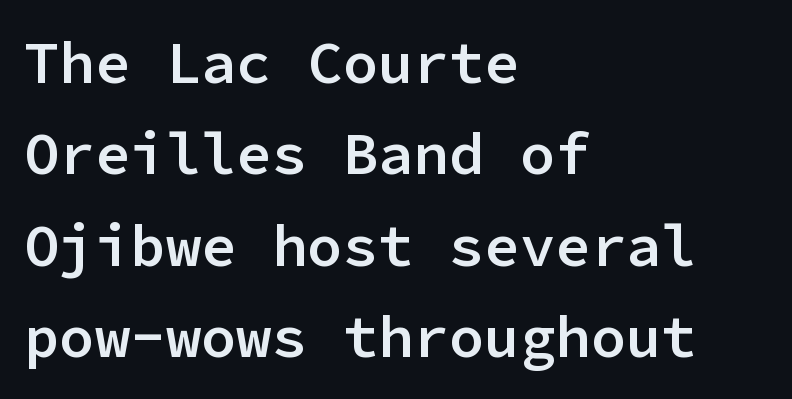
Q: Is the text bold? A: Semi-bold.
Q: Is the text italic (slanted)? A: No, it is upright.
Q: Is the typeface a serif or a sans-serif typeface? A: Sans-serif.
Q: Is the text underlined? A: No.
Q: How is the paragraph aligned? A: Left-aligned.
Q: Is the spacing between letters normal or unusually wide? A: Normal.
Q: Is the spacing between lines tight, normal or loose? A: Normal.
Q: Width (condensed, normal, or wide)? A: Normal.
Q: Stroke contrast? A: Low.
Q: x-height? A: Medium.
Q: Monospaced? A: Yes.
